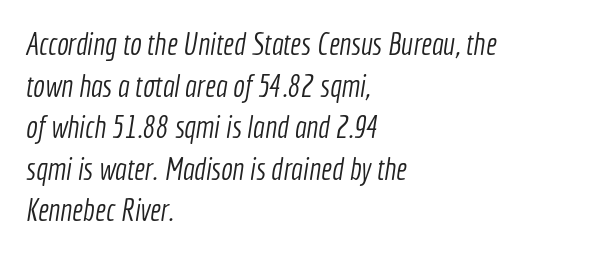
{"serif": "no", "bold": "no", "weight": "light", "width": "condensed", "x_height": "medium", "monospaced": "no", "underline": "no", "align": "left", "line_spacing": "normal", "line_spacing_ratio": 1.34, "letter_spacing": "normal", "letter_spacing_em": 0.0, "glyph_px": 31}
